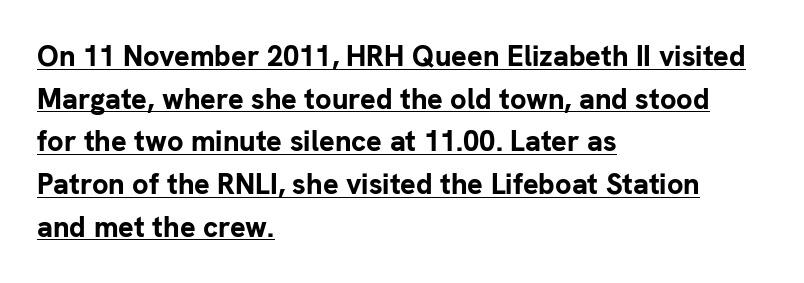
Q: Is the text bold? A: Yes.
Q: Is the text italic (slanted)? A: No, it is upright.
Q: Is the typeface a serif or a sans-serif typeface? A: Sans-serif.
Q: Is the text underlined? A: Yes.
Q: How is the paragraph aligned? A: Left-aligned.
Q: Is the spacing between letters normal or unusually wide? A: Normal.
Q: Is the spacing between lines tight, normal or loose? A: Normal.
Q: Width (condensed, normal, or wide)? A: Normal.
Q: Stroke contrast? A: Low.
Q: x-height? A: Medium.
Q: Monospaced? A: No.
